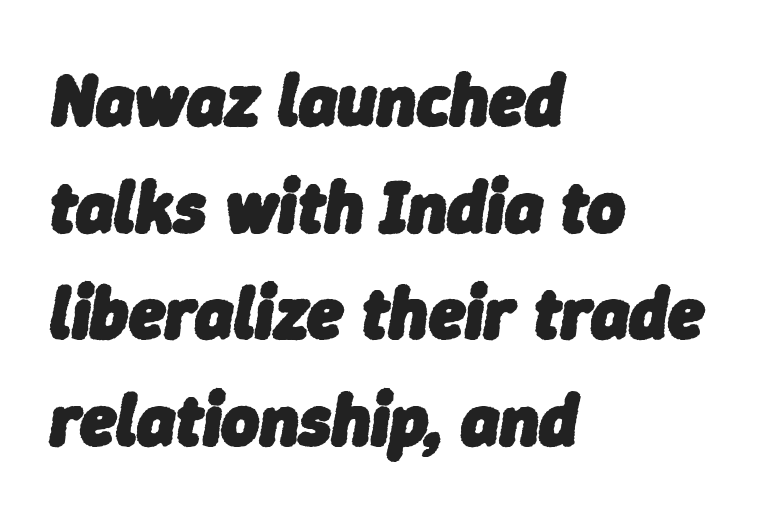
The image shows 73 px heavy type, italic (leaning right); set left-aligned, normal line spacing (1.46x), normal letter spacing, not underlined; low stroke contrast and a medium x-height.
